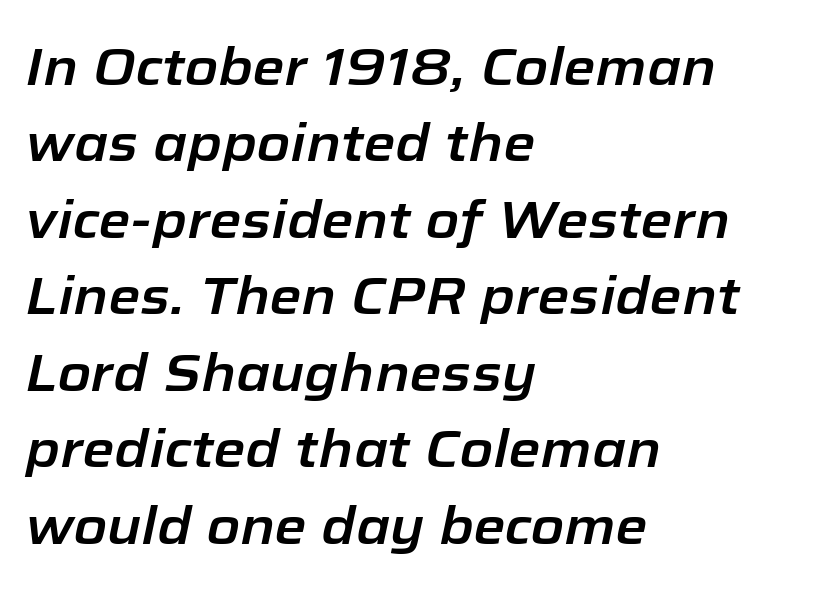
Does the lettering tilt? It does — this is italic. Descenders hang freely into open space. Notice how the passage keeps a crisp vertical edge on the left only. Standard letterfit; no display-style spreading of the glyphs.
